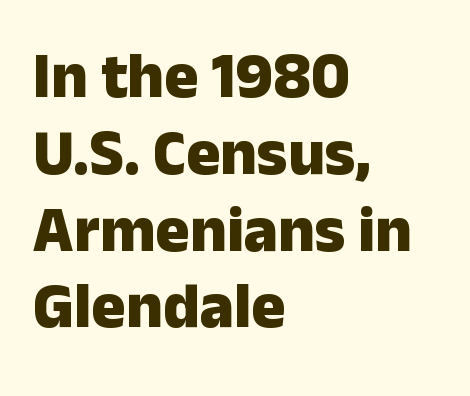
Italic: no, the glyphs are upright roman. Strokes here are thick enough to call this a true bold. Looks like regular typesetting: each glyph gets only the width it needs. Letter spacing: default. This rendering employs a face without finishing strokes, i.e., a sans-serif.
